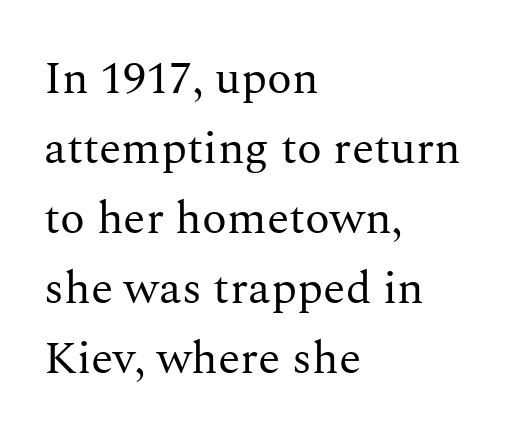
{"serif": "yes", "italic": "no", "bold": "no", "weight": "regular", "width": "normal", "stroke_contrast": "medium", "x_height": "medium", "monospaced": "no", "underline": "no", "align": "left", "line_spacing": "normal", "line_spacing_ratio": 1.52, "letter_spacing": "normal", "letter_spacing_em": 0.0, "glyph_px": 46}
